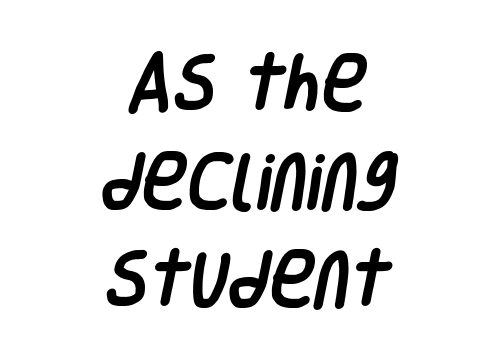
The image shows 62 px condensed sans-serif type; set centered, normal line spacing (1.58x), normal letter spacing, not underlined; low stroke contrast and a large x-height.
